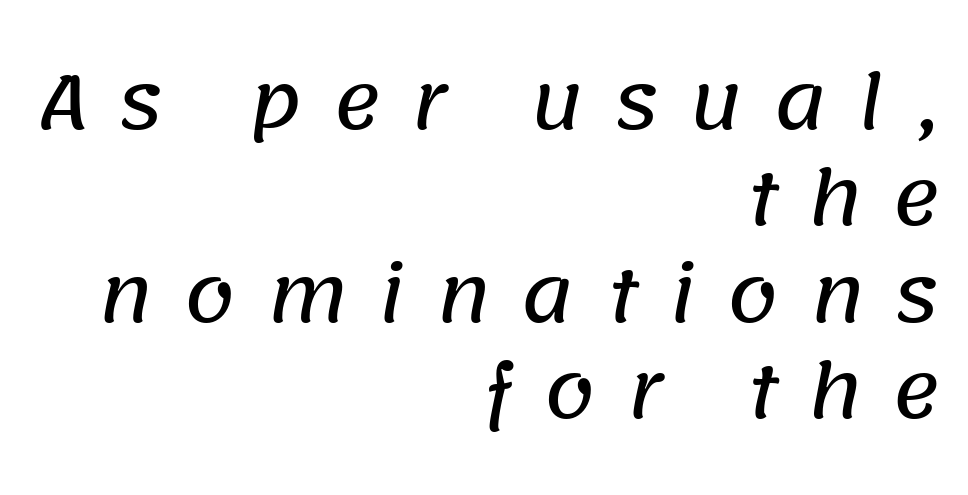
The typeface chosen for these lines omits serifs. Vertical spacing — default. Observe the wide spacing: letters keep a clear distance from each other. Only glyphs here, with clear space below each row.
